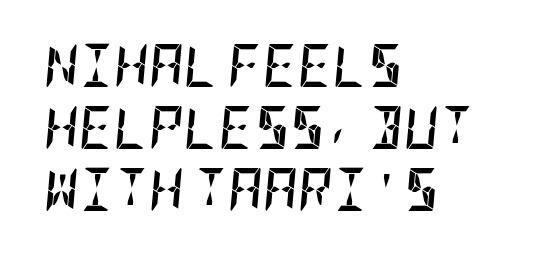
The image shows 43 px semibold, condensed type, italic (leaning right); set left-aligned, normal line spacing (1.44x), normal letter spacing, not underlined; low stroke contrast and a large x-height.
